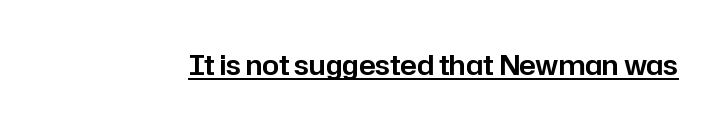
Q: Is the text italic (slanted)? A: No, it is upright.
Q: Is the text underlined? A: Yes.
Q: Is the spacing between letters normal or unusually wide? A: Normal.
